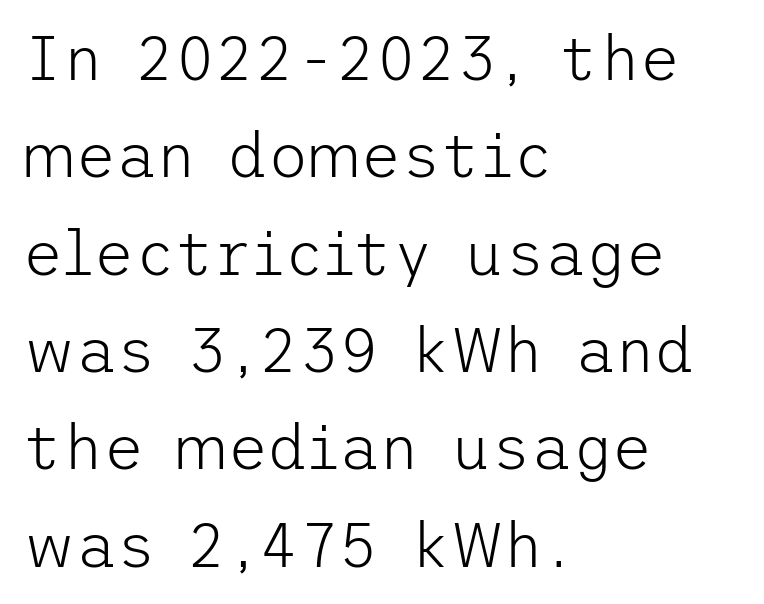
The image shows 62 px light sans-serif type, upright; set left-aligned, normal line spacing (1.57x), normal letter spacing, not underlined; low stroke contrast and a medium x-height.
